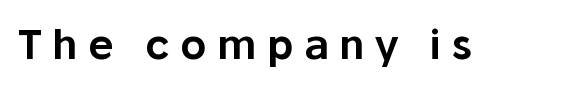
Q: Is the text italic (slanted)? A: No, it is upright.
Q: Is the typeface a serif or a sans-serif typeface? A: Sans-serif.
Q: Is the text underlined? A: No.
Q: Is the spacing between letters normal or unusually wide? A: Unusually wide.
Q: Width (condensed, normal, or wide)? A: Normal.
Q: Stroke contrast? A: Low.
Q: x-height? A: Medium.
Q: Monospaced? A: No.
